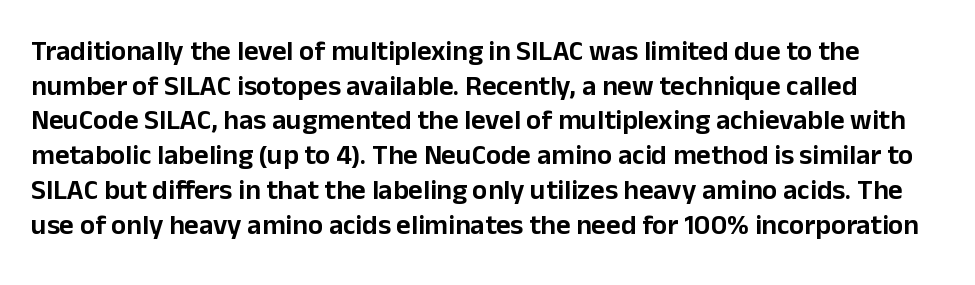
{"serif": "no", "italic": "no", "width": "normal", "stroke_contrast": "low", "x_height": "medium", "monospaced": "no", "underline": "no", "line_spacing_ratio": 1.24, "letter_spacing": "normal", "letter_spacing_em": 0.0, "glyph_px": 28}
